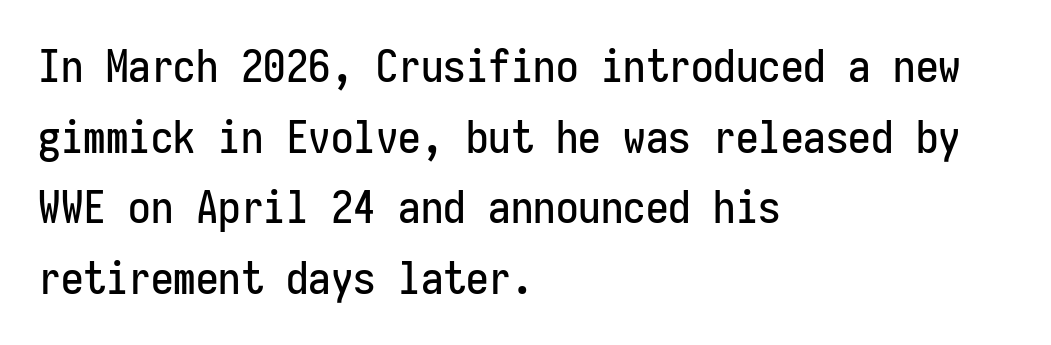
Q: Is the text italic (slanted)? A: No, it is upright.
Q: Is the typeface a serif or a sans-serif typeface? A: Sans-serif.
Q: Is the text underlined? A: No.
Q: How is the paragraph aligned? A: Left-aligned.
Q: Is the spacing between letters normal or unusually wide? A: Normal.
Q: Is the spacing between lines tight, normal or loose? A: Normal.
Q: Width (condensed, normal, or wide)? A: Condensed.
Q: Stroke contrast? A: Low.
Q: x-height? A: Medium.
Q: Monospaced? A: Yes.
